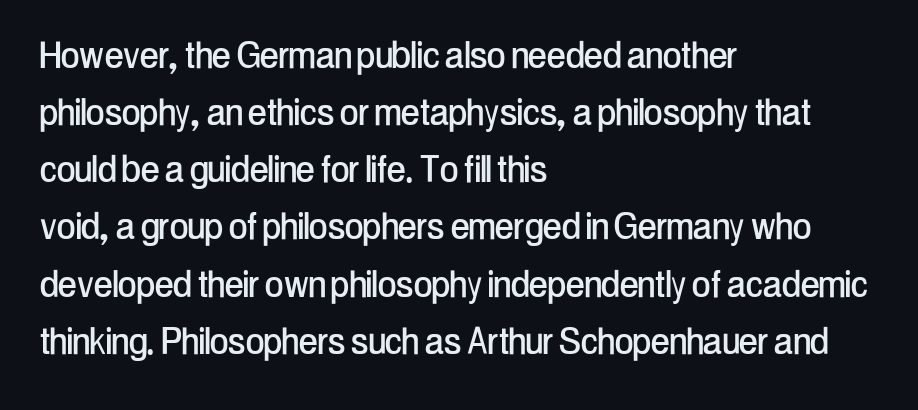
Spacing between characters is what you'd get straight out of the box. Notice how the passage keeps a crisp vertical edge on the left only. Descenders hang freely into open space. Interline gaps are of average width in this sample.
